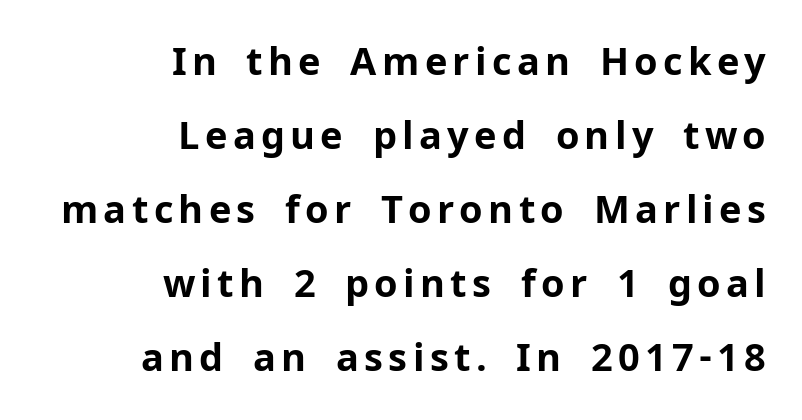
{"serif": "no", "italic": "no", "bold": "yes", "weight": "bold", "width": "normal", "stroke_contrast": "low", "x_height": "medium", "monospaced": "no", "underline": "no", "align": "right", "line_spacing": "loose", "line_spacing_ratio": 1.95, "glyph_px": 38}
